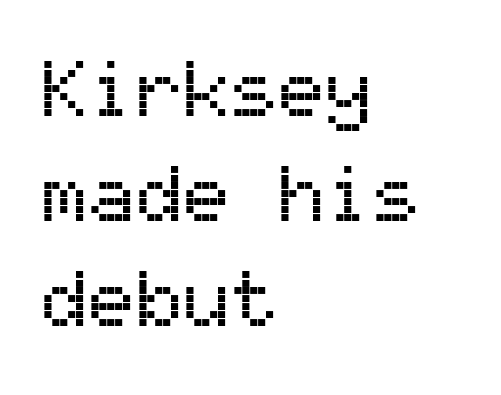
The passage shown is typeset with a sans-serif family. Spacing verdict: monospaced, one width for all characters. The glyphs are unaccompanied by any horizontal stroke below them. The block of text has a typical density, with ordinary space between rows. Notice how the passage keeps a crisp vertical edge on the left only. Quick note: not italic, upright.
